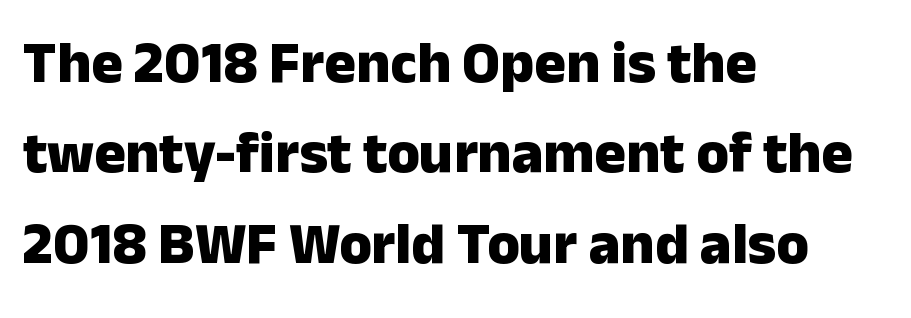
The font family rendered here belongs to the sans-serif group. The rendering anchors every line to the left-hand side. Think of a printed novel: that variable character pitch is what you see here. Heavy, bold letterforms.
